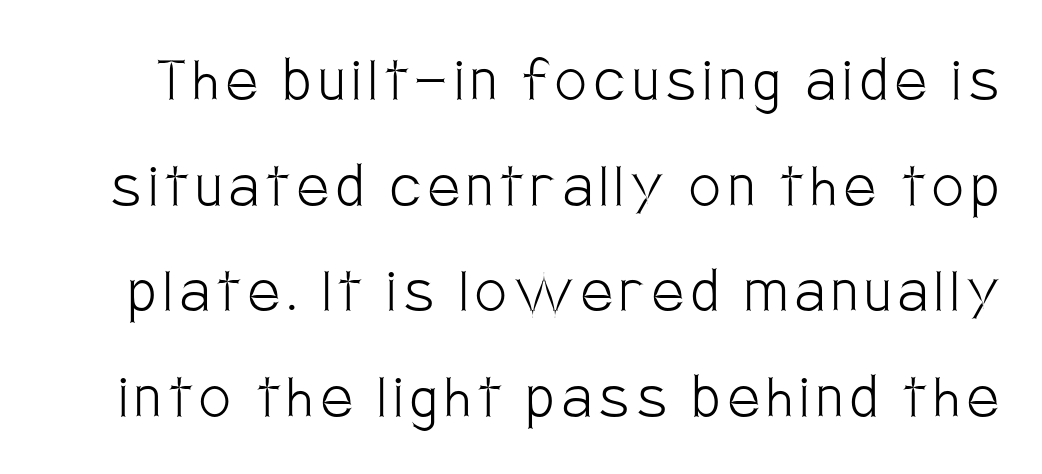
Letters rest on an invisible, unmarked baseline. In terms of letterform style, serifs are entirely absent. Quick note: interline space is typical. No chunkiness to these letters — they're not bold. It's the straight-up-and-down kind of type. The rendering uses natural spacing where letterforms have individual widths.
